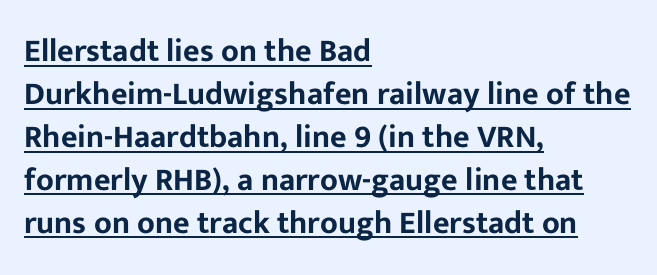
The image shows 32 px sans-serif type, upright; set left-aligned, normal line spacing (1.34x), normal letter spacing, underlined; low stroke contrast and a medium x-height.
